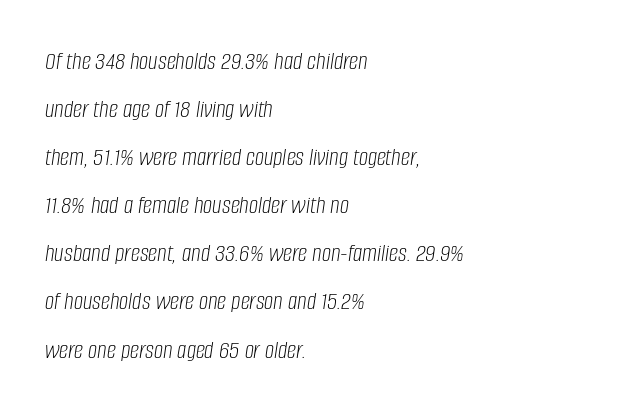
{"italic": "yes", "lean": "right", "slant_degrees": 8, "bold": "no", "underline": "no", "align": "left", "line_spacing_ratio": 1.85, "letter_spacing": "normal", "letter_spacing_em": 0.0, "glyph_px": 26}
